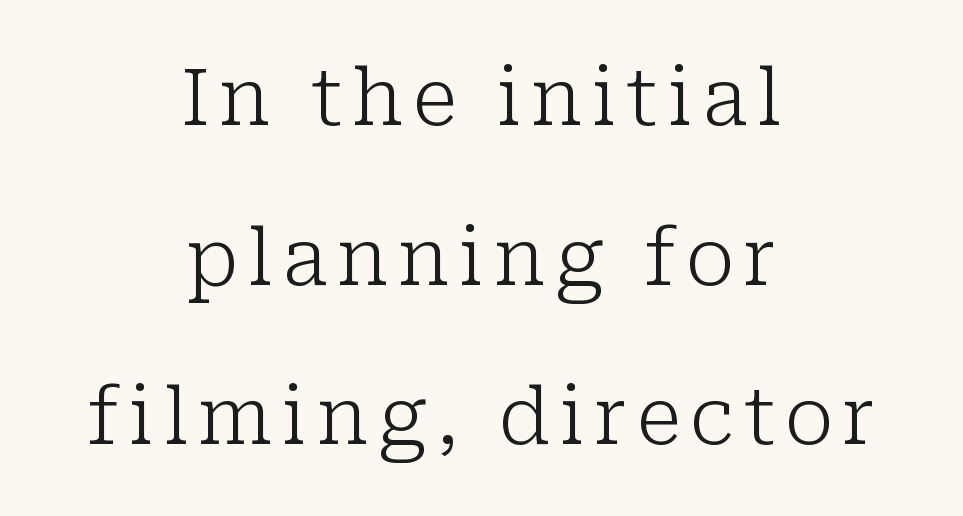
Q: Is the text bold? A: No.
Q: Is the text italic (slanted)? A: No, it is upright.
Q: Is the typeface a serif or a sans-serif typeface? A: Serif.
Q: Is the text underlined? A: No.
Q: How is the paragraph aligned? A: Centered.
Q: Is the spacing between lines tight, normal or loose? A: Loose.
Q: Width (condensed, normal, or wide)? A: Normal.
Q: Stroke contrast? A: Low.
Q: x-height? A: Medium.
Q: Monospaced? A: No.
